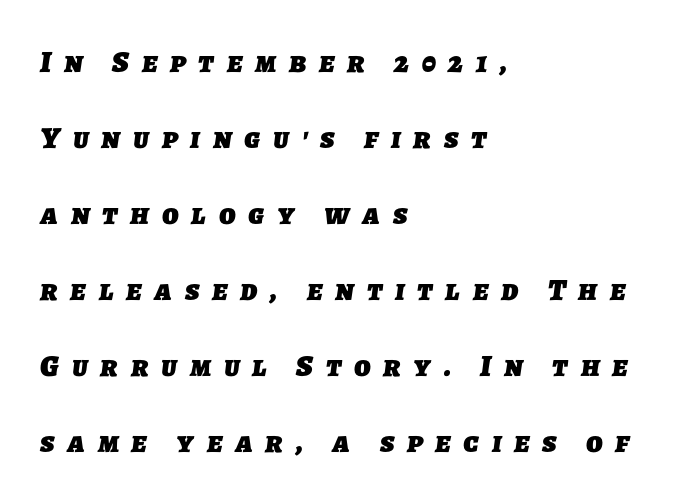
Q: Is the text bold? A: Yes.
Q: Is the typeface a serif or a sans-serif typeface? A: Sans-serif.
Q: Is the text underlined? A: No.
Q: How is the paragraph aligned? A: Left-aligned.
Q: Is the spacing between letters normal or unusually wide? A: Unusually wide.
Q: Is the spacing between lines tight, normal or loose? A: Loose.
Q: Width (condensed, normal, or wide)? A: Normal.
Q: Stroke contrast? A: Low.
Q: x-height? A: Medium.
Q: Monospaced? A: No.
